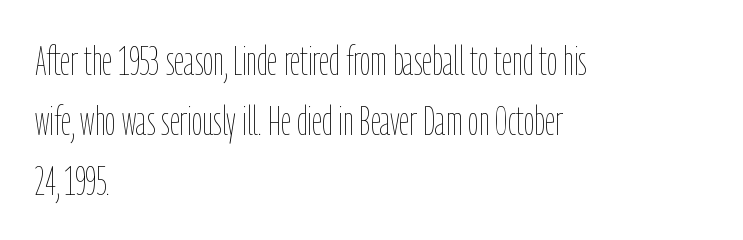
The image shows 41 px thin, condensed type, upright; set left-aligned, normal line spacing (1.46x), normal letter spacing, not underlined; low stroke contrast and a medium x-height.
